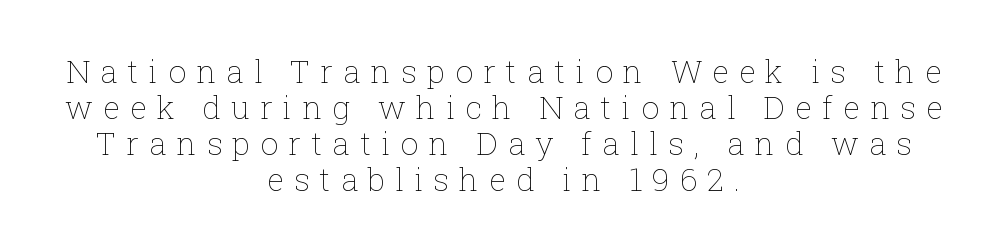
The image shows 32 px thin type, upright; set centered, tight line spacing (1.13x), unusually wide letter spacing (+0.31 em), not underlined; low stroke contrast and a medium x-height.
